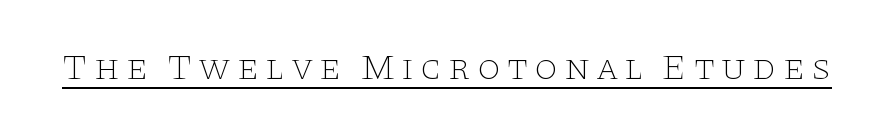
Every stem runs plumb, perpendicular to the baseline. Each stroke keeps to a modest, everyday thickness or less. In designer terms, the underline attribute is active on this setting. The designer went with a serif here, giving each stem small feet. A typesetter would call this proportional, since set widths differ per character.
